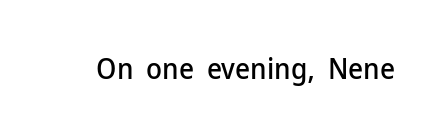
The letterforms sit shoulder to shoulder at normal distance. Vertical strokes here are truly vertical. Proportional: the letters do not fall into vertical columns. The specimen omits any rule beneath the text block's lines. Typographically, this falls in the sans-serif category.
